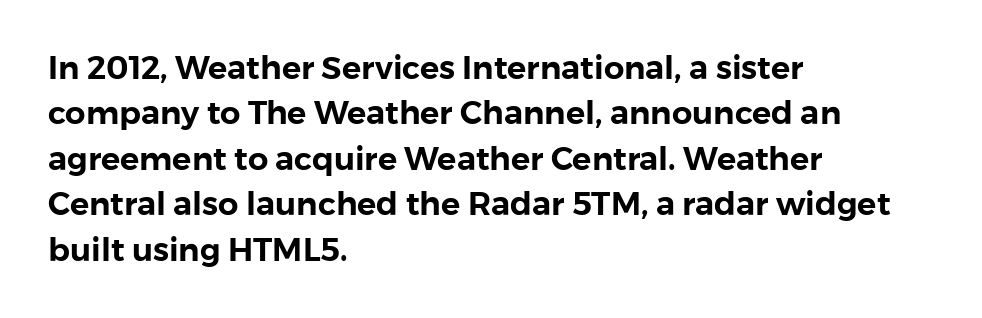
The image shows 32 px sans-serif type, upright; set left-aligned, normal line spacing (1.42x), normal letter spacing, not underlined; a medium x-height.
